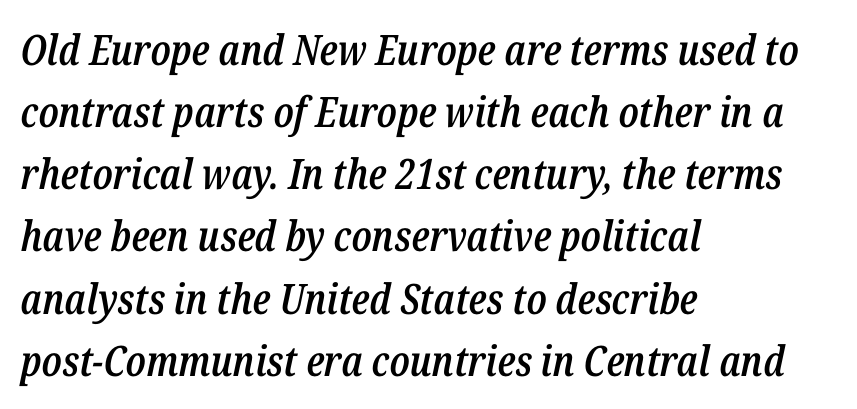
{"italic": "yes", "lean": "right", "slant_degrees": 12, "bold": "semi", "weight": "semibold", "width": "condensed", "stroke_contrast": "low", "x_height": "medium", "monospaced": "no", "underline": "no", "align": "left", "line_spacing": "normal", "line_spacing_ratio": 1.48, "letter_spacing": "normal", "letter_spacing_em": 0.0, "glyph_px": 42}
